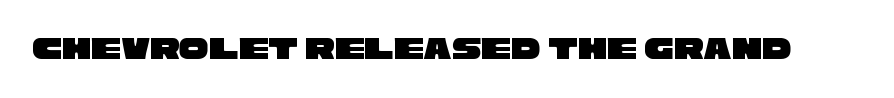
Varying glyph widths throughout — classic text-font behaviour. Note: no serifs on the glyphs. How are the letters spaced? Ordinarily, with no added tracking. Bare-footed words on every line.
